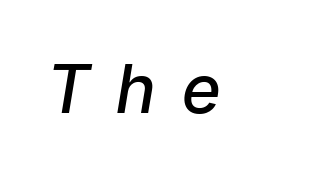
{"italic": "yes", "lean": "right", "slant_degrees": 9, "bold": "semi", "weight": "semibold", "width": "condensed", "stroke_contrast": "low", "x_height": "medium", "monospaced": "no", "underline": "no", "letter_spacing": "wide", "letter_spacing_em": 0.42, "glyph_px": 67}
